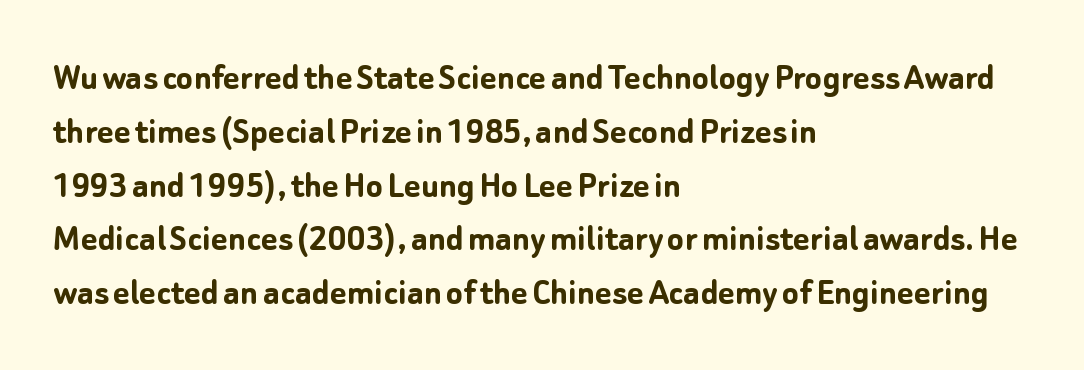
Q: Is the text bold? A: Yes.
Q: Is the text italic (slanted)? A: No, it is upright.
Q: Is the typeface a serif or a sans-serif typeface? A: Sans-serif.
Q: Is the text underlined? A: No.
Q: How is the paragraph aligned? A: Left-aligned.
Q: Is the spacing between letters normal or unusually wide? A: Normal.
Q: Is the spacing between lines tight, normal or loose? A: Normal.
Q: Width (condensed, normal, or wide)? A: Normal.
Q: Stroke contrast? A: Low.
Q: x-height? A: Medium.
Q: Monospaced? A: No.
